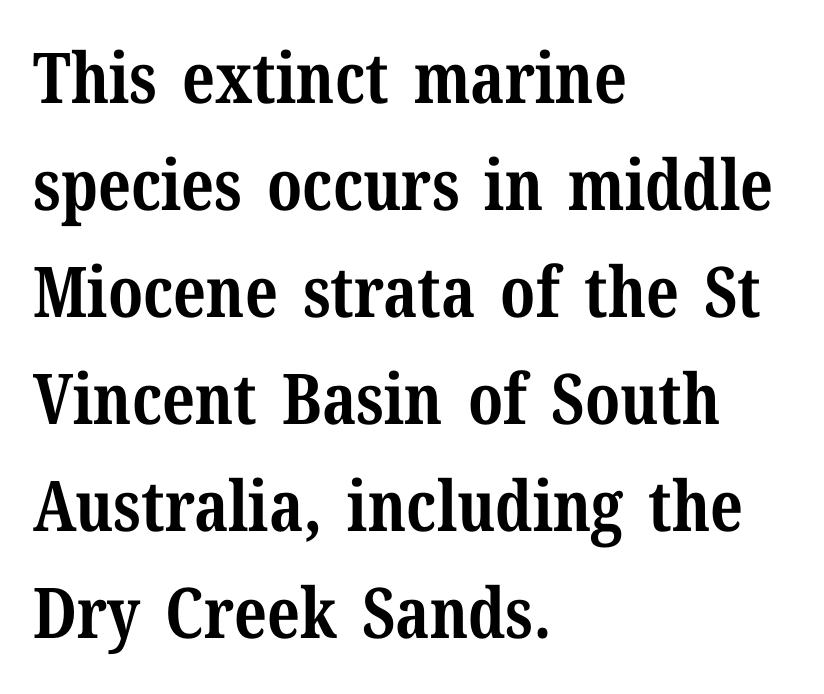
In terms of letterform style, serifs are clearly present. Here the designer chose a conventional face with non-uniform glyph widths. Rendered with straight, roman letterforms. The rendering uses a bold face; every stroke is thick and dark. Unmarked baselines from the first word to the last.
